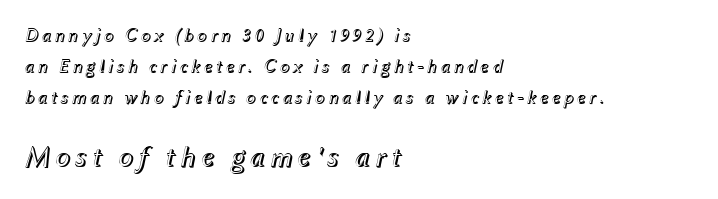
Which of the two is more prominent by size? The second, at the bottom. The glyphs are unaccompanied by any horizontal stroke below them. Honestly, the row spacing looks completely unremarkable. Here the designer chose a conventional face with non-uniform glyph widths. Where is the straight margin? On the left. Does the lettering tilt? It does — this is italic.
